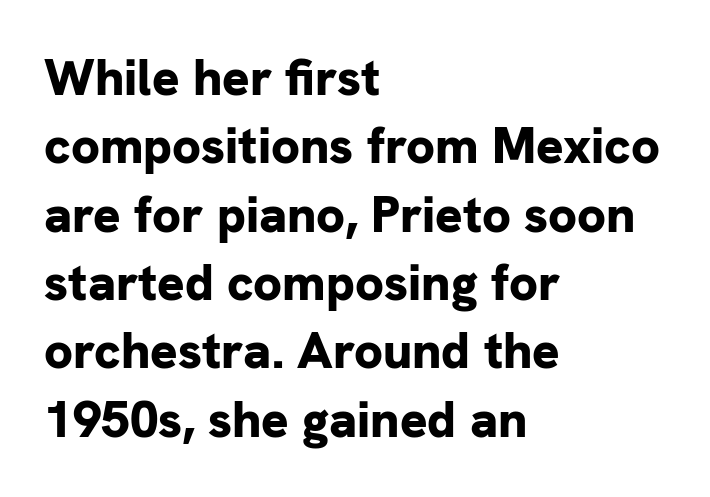
{"serif": "no", "italic": "no", "bold": "yes", "weight": "bold", "width": "normal", "stroke_contrast": "low", "x_height": "medium", "monospaced": "no", "underline": "no", "align": "left", "line_spacing": "normal", "line_spacing_ratio": 1.34, "letter_spacing": "normal", "letter_spacing_em": 0.0, "glyph_px": 51}
